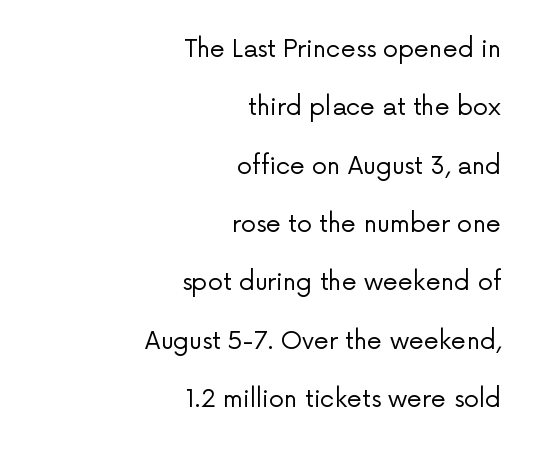
Tall strokes in this sample are plumb rather than angled. Where is the straight margin? On the right. Is this a heavy cut? Hardly; it is regular or lighter. The line texture is even and compact thanks to regular tracking.
